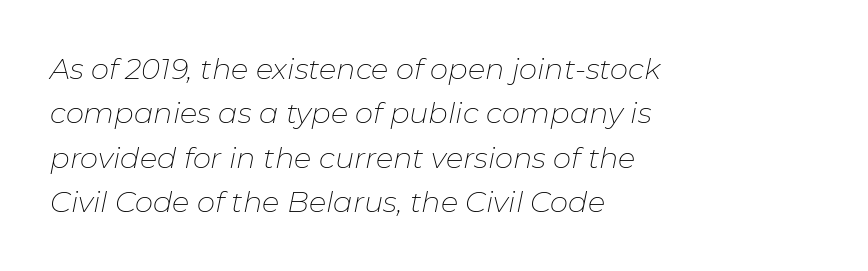
Q: Is the text bold? A: No.
Q: Is the text italic (slanted)? A: Yes, it leans right by about 11 degrees.
Q: Is the text underlined? A: No.
Q: How is the paragraph aligned? A: Left-aligned.
Q: Is the spacing between letters normal or unusually wide? A: Normal.
Q: Is the spacing between lines tight, normal or loose? A: Normal.
Q: Width (condensed, normal, or wide)? A: Normal.
Q: Stroke contrast? A: Low.
Q: x-height? A: Medium.
Q: Monospaced? A: No.
